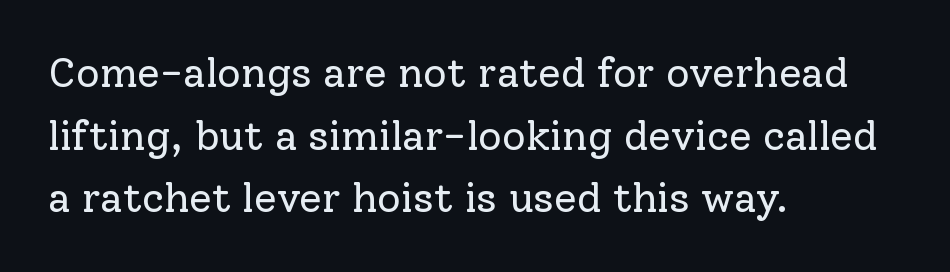
{"serif": "yes", "italic": "no", "bold": "no", "weight": "regular", "width": "normal", "stroke_contrast": "low", "x_height": "medium", "monospaced": "no", "underline": "no", "align": "left", "line_spacing": "normal", "line_spacing_ratio": 1.53, "letter_spacing": "normal", "letter_spacing_em": 0.0, "glyph_px": 41}
